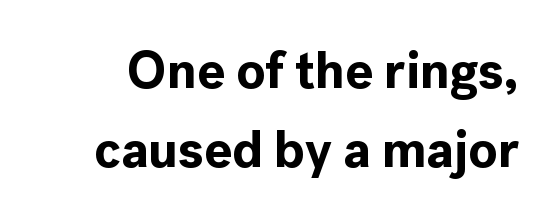
{"serif": "no", "italic": "no", "bold": "yes", "weight": "bold", "width": "normal", "x_height": "medium", "monospaced": "no", "underline": "no", "line_spacing": "normal", "line_spacing_ratio": 1.51, "letter_spacing": "normal", "letter_spacing_em": 0.0, "glyph_px": 52}
